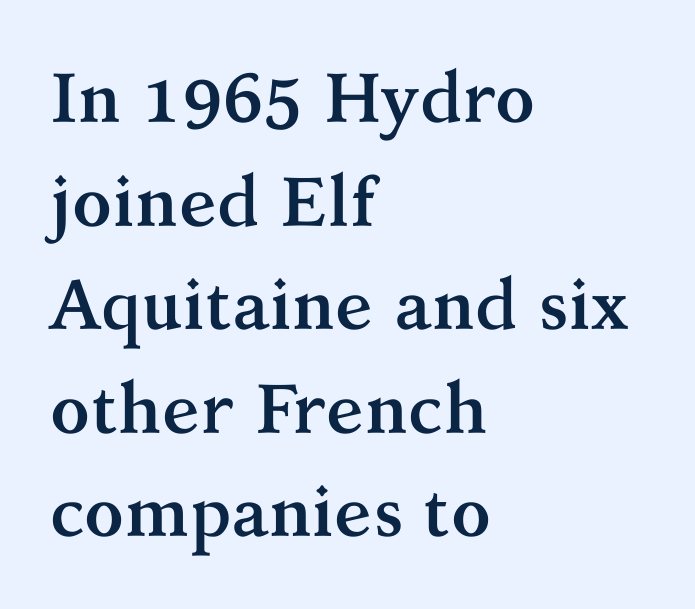
{"serif": "yes", "italic": "no", "bold": "yes", "weight": "semibold", "width": "normal", "stroke_contrast": "medium", "x_height": "medium", "monospaced": "no", "underline": "no", "align": "left", "line_spacing": "normal", "line_spacing_ratio": 1.48, "letter_spacing": "normal", "letter_spacing_em": 0.0, "glyph_px": 70}
